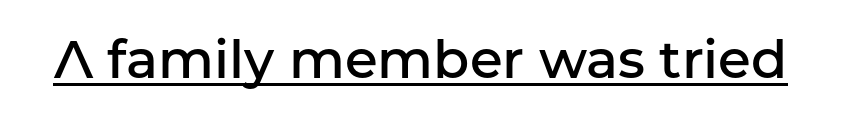
The face used here is proportionally spaced, like ordinary book or web type. The glyphs have the mass of a demibold cut, below bold. The typesetter has applied underlining to the passage shown. I'd call this a sans setting — the letters go barefoot.
